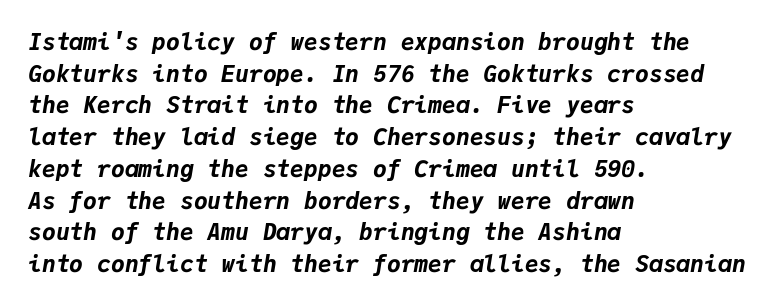
The image shows 23 px bold type, italic (leaning right); set left-aligned, normal line spacing (1.38x), normal letter spacing, not underlined.
